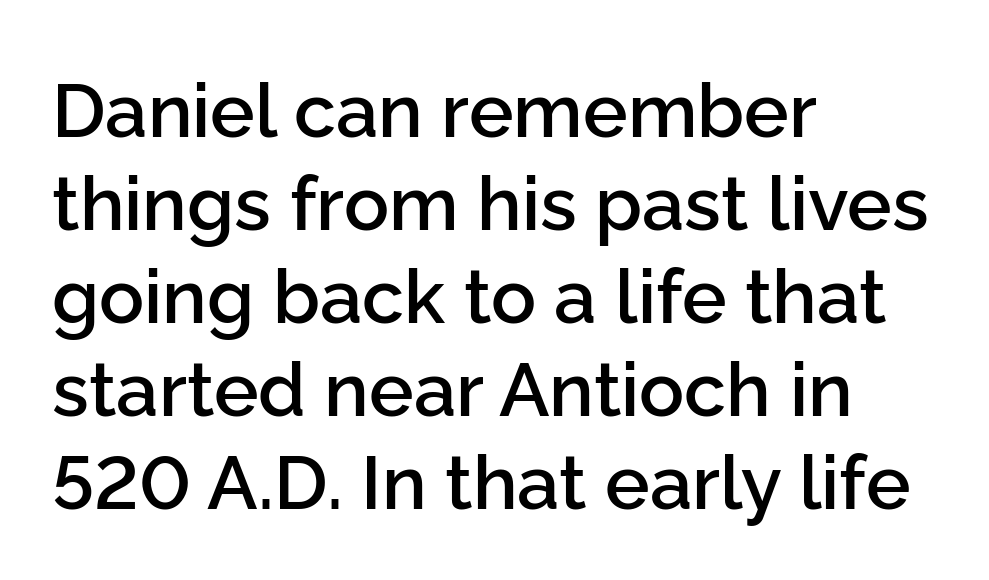
Q: Is the text bold? A: Semi-bold.
Q: Is the text italic (slanted)? A: No, it is upright.
Q: Is the typeface a serif or a sans-serif typeface? A: Sans-serif.
Q: Is the text underlined? A: No.
Q: How is the paragraph aligned? A: Left-aligned.
Q: Is the spacing between letters normal or unusually wide? A: Normal.
Q: Width (condensed, normal, or wide)? A: Normal.
Q: Stroke contrast? A: Low.
Q: x-height? A: Medium.
Q: Monospaced? A: No.
